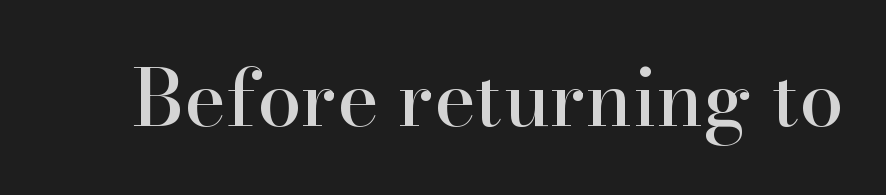
{"serif": "yes", "italic": "no", "width": "normal", "stroke_contrast": "high", "x_height": "small", "monospaced": "no", "underline": "no", "letter_spacing": "normal", "letter_spacing_em": 0.0, "glyph_px": 79}
